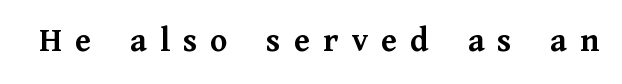
The image shows 35 px semibold serif type, upright; set unusually wide letter spacing (+0.38 em), not underlined; medium stroke contrast and a medium x-height.
